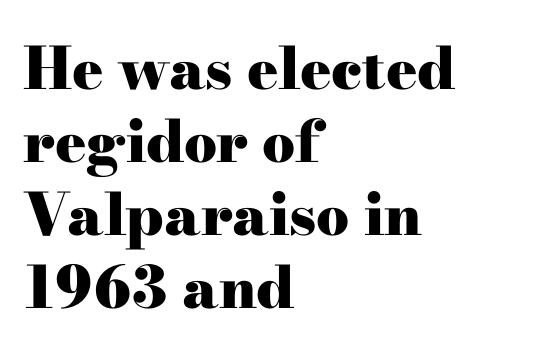
The image shows 58 px heavy, wide serif type, upright; set left-aligned, normal line spacing (1.26x), normal letter spacing, not underlined; high stroke contrast and a small x-height.
